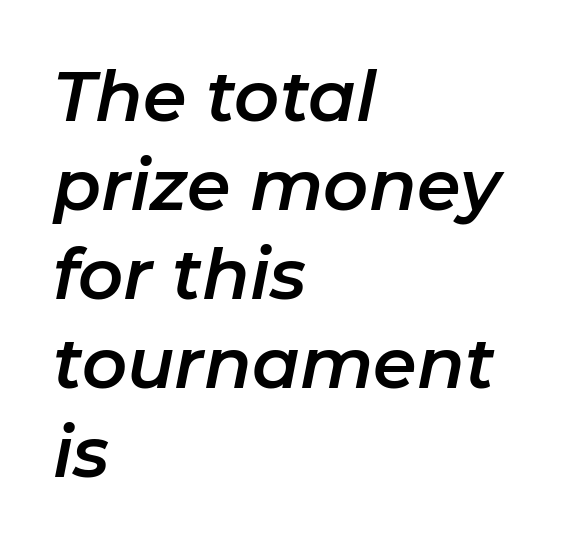
{"italic": "yes", "lean": "right", "slant_degrees": 11, "width": "normal", "stroke_contrast": "low", "x_height": "medium", "monospaced": "no", "underline": "no", "align": "left", "line_spacing": "normal", "line_spacing_ratio": 1.27, "letter_spacing": "normal", "letter_spacing_em": 0.0, "glyph_px": 70}
